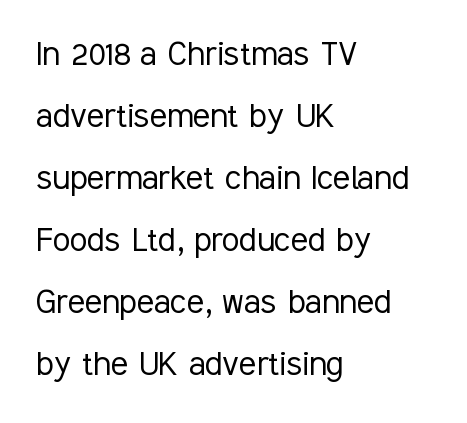
{"serif": "no", "italic": "no", "bold": "no", "weight": "light", "width": "condensed", "stroke_contrast": "low", "x_height": "medium", "monospaced": "no", "underline": "no", "align": "left", "line_spacing": "normal", "line_spacing_ratio": 1.55, "letter_spacing": "normal", "letter_spacing_em": 0.0, "glyph_px": 40}
